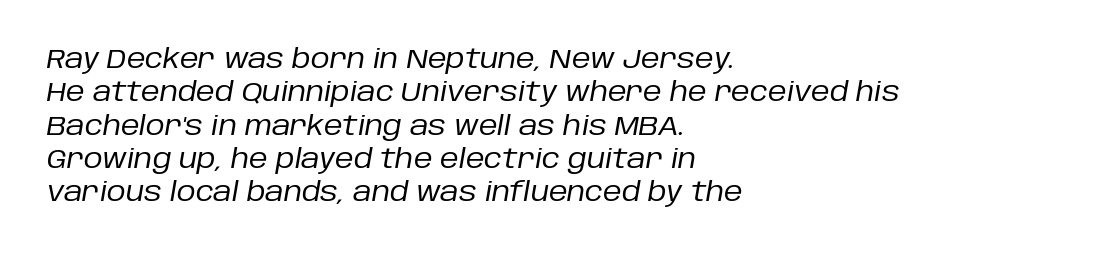
Decoration check: the copy has no underline. Regular leading. Leftover space on each line is placed entirely after the last word. Standard letterfit; no display-style spreading of the glyphs. The axis of the letterforms is tilted away from vertical.
